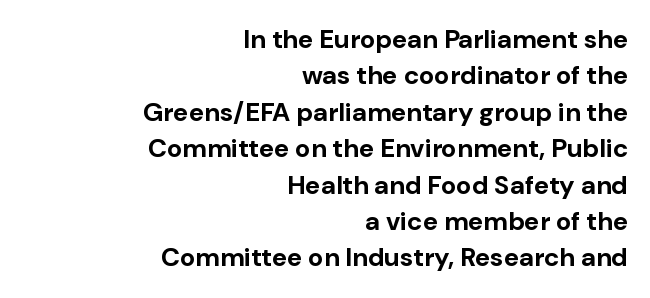
Q: Is the text bold? A: Yes.
Q: Is the text italic (slanted)? A: No, it is upright.
Q: Is the text underlined? A: No.
Q: How is the paragraph aligned? A: Right-aligned.
Q: Is the spacing between letters normal or unusually wide? A: Normal.
Q: Is the spacing between lines tight, normal or loose? A: Normal.
